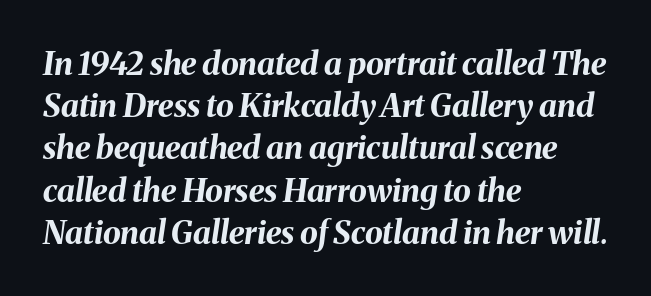
The image shows 32 px bold type, italic (leaning right); set left-aligned, normal line spacing (1.32x), normal letter spacing, not underlined; medium stroke contrast and a medium x-height.
